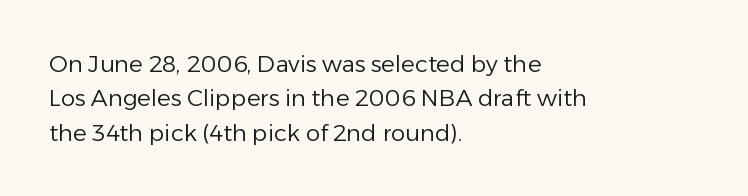
Q: Is the text bold? A: No.
Q: Is the text italic (slanted)? A: No, it is upright.
Q: Is the text underlined? A: No.
Q: How is the paragraph aligned? A: Left-aligned.
Q: Is the spacing between letters normal or unusually wide? A: Normal.
Q: Is the spacing between lines tight, normal or loose? A: Normal.
